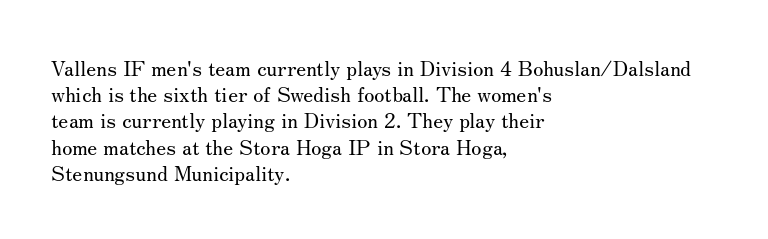
Q: Is the text bold? A: No.
Q: Is the text italic (slanted)? A: No, it is upright.
Q: Is the text underlined? A: No.
Q: How is the paragraph aligned? A: Left-aligned.
Q: Is the spacing between letters normal or unusually wide? A: Normal.
Q: Is the spacing between lines tight, normal or loose? A: Normal.
